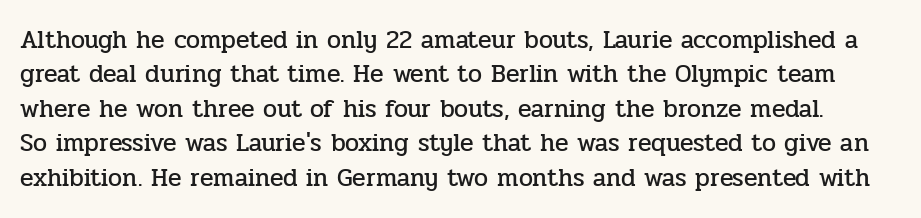
A typesetter would call this leading conventional body-copy spacing. The axis of the letterforms is exactly vertical. The area under the type is left untouched. Default kerning and tracking; the words read as compact shapes.
